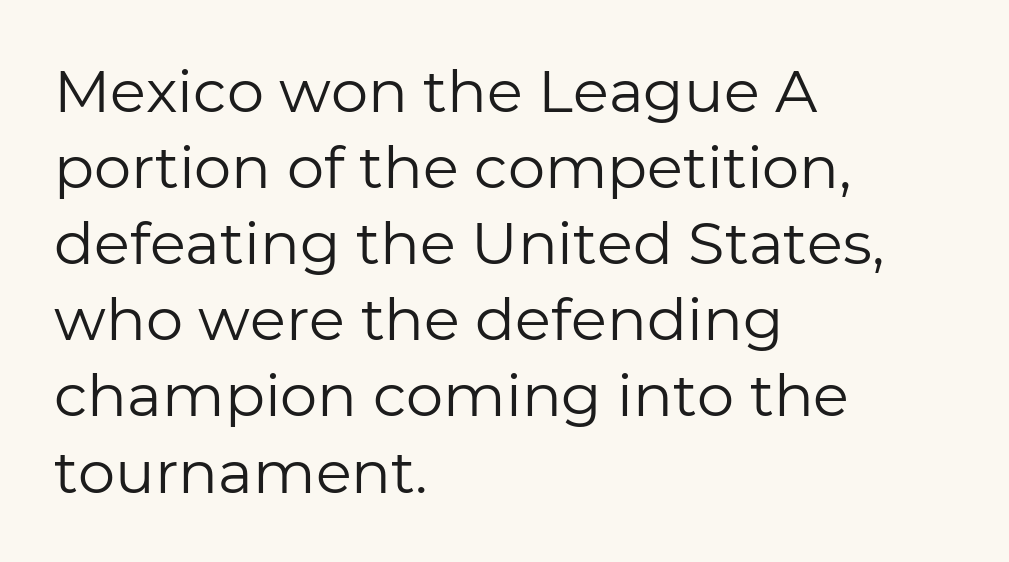
Q: Is the text bold? A: No.
Q: Is the text italic (slanted)? A: No, it is upright.
Q: Is the typeface a serif or a sans-serif typeface? A: Sans-serif.
Q: Is the text underlined? A: No.
Q: How is the paragraph aligned? A: Left-aligned.
Q: Is the spacing between letters normal or unusually wide? A: Normal.
Q: Is the spacing between lines tight, normal or loose? A: Normal.
Q: Width (condensed, normal, or wide)? A: Normal.
Q: Stroke contrast? A: Low.
Q: x-height? A: Medium.
Q: Monospaced? A: No.
